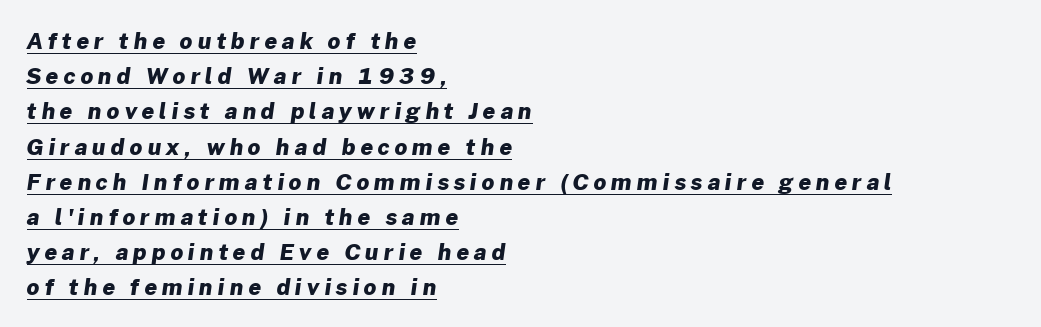
{"bold": "yes", "underline": "yes", "align": "left", "line_spacing": "normal", "line_spacing_ratio": 1.6, "letter_spacing": "wide", "letter_spacing_em": 0.23, "glyph_px": 22}
